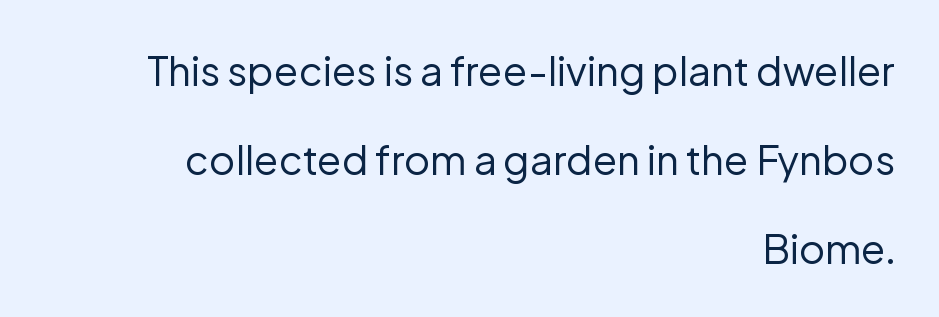
The image shows 40 px regular-weight sans-serif type, upright; set right-aligned, loose line spacing (2.22x), normal letter spacing, not underlined; low stroke contrast and a medium x-height.
